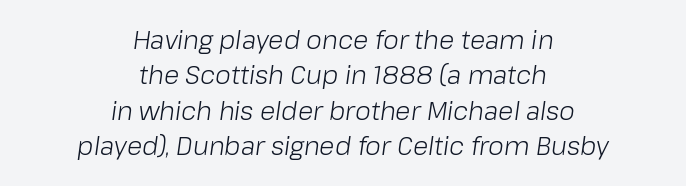
{"italic": "yes", "lean": "right", "slant_degrees": 8, "bold": "no", "underline": "no", "align": "center", "line_spacing": "normal", "line_spacing_ratio": 1.42, "letter_spacing": "normal", "letter_spacing_em": 0.0, "glyph_px": 25}
